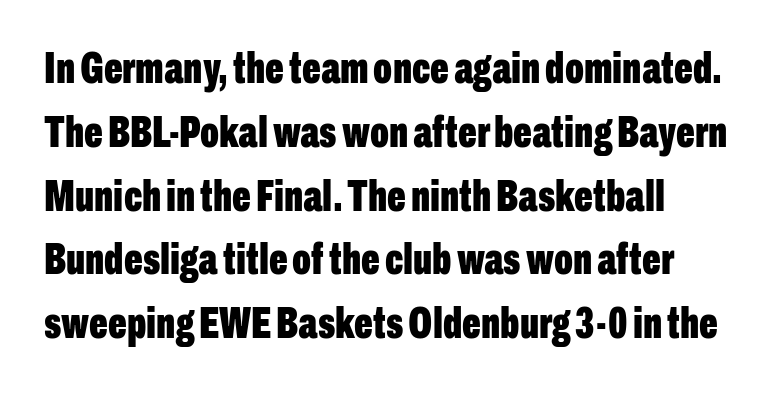
The image shows 44 px bold, condensed sans-serif type, upright; set left-aligned, normal line spacing (1.45x), normal letter spacing, not underlined; low stroke contrast and a medium x-height.
